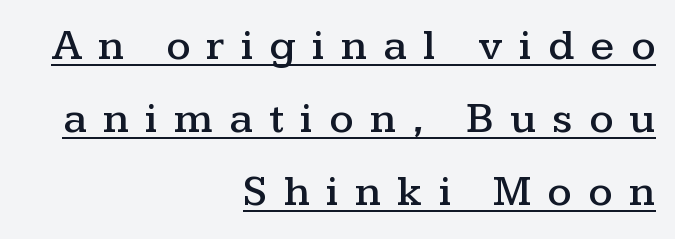
{"serif": "yes", "italic": "no", "width": "wide", "stroke_contrast": "medium", "x_height": "medium", "monospaced": "no", "underline": "yes", "align": "right", "line_spacing": "normal", "line_spacing_ratio": 1.7, "letter_spacing": "wide", "letter_spacing_em": 0.38, "glyph_px": 43}
